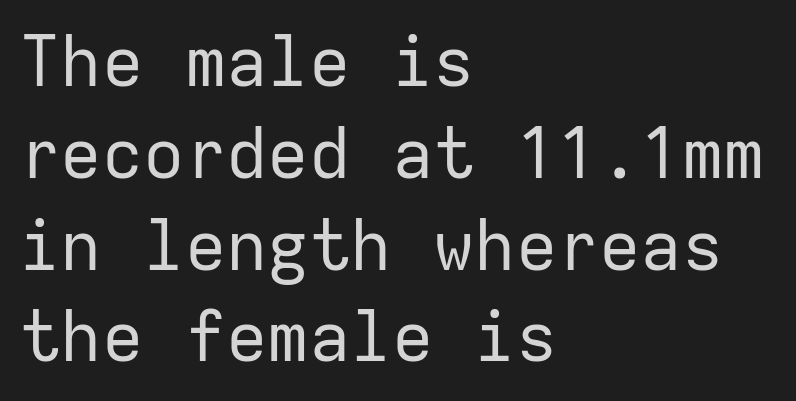
The image shows 69 px regular-weight sans-serif type, upright, monospaced; set left-aligned, normal line spacing (1.33x), normal letter spacing, not underlined; low stroke contrast and a medium x-height.
